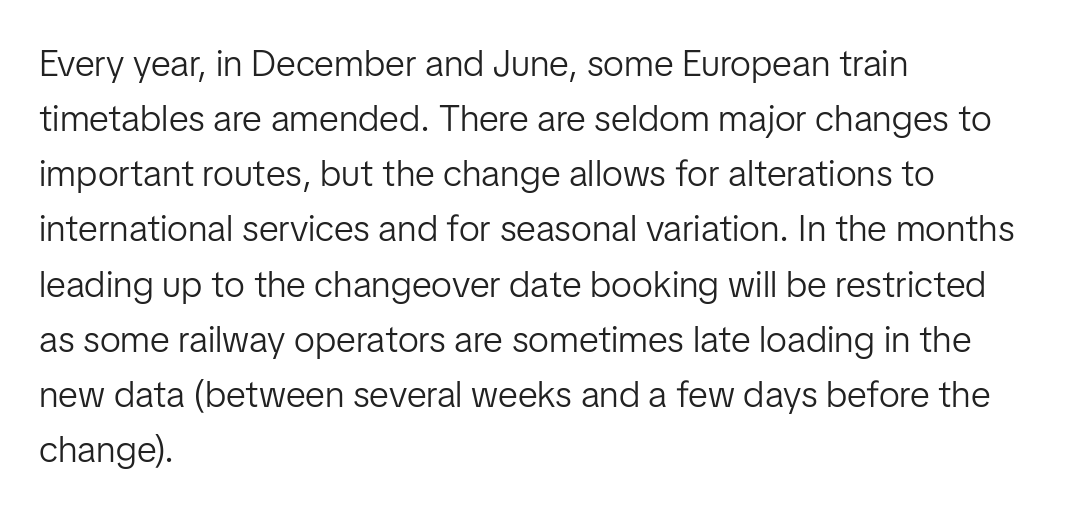
If you drew a ruler down the left edge, every line would touch it. Tracking here is standard; glyphs follow each other at the usual distance. Is there any slant? The stems are plumb. If you measured baseline to baseline, you'd find a middling distance.
